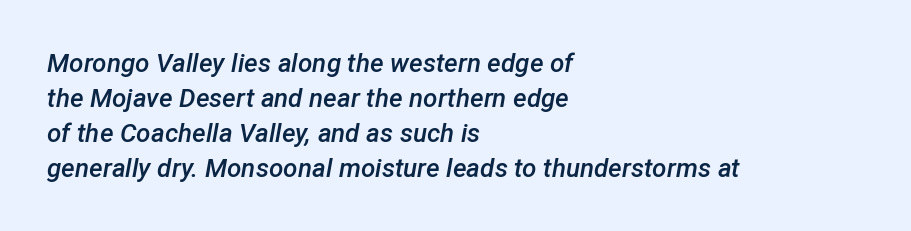
Is the block centered? No — it sits flush against the left margin. Look at the stroke-to-counter ratio: somewhat heavy, a semibold. Tracking here is standard; glyphs follow each other at the usual distance. A bare baseline throughout the passage.
